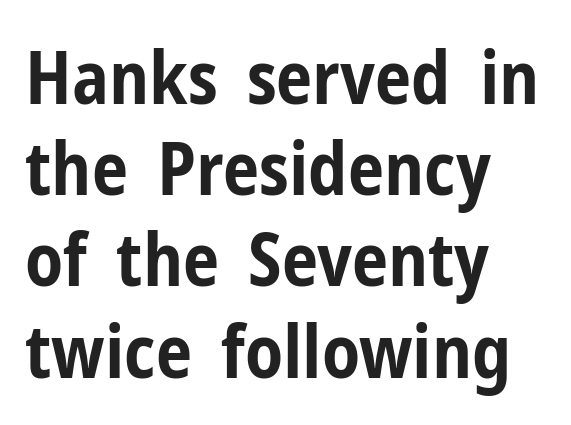
{"serif": "no", "italic": "no", "bold": "yes", "weight": "bold", "width": "condensed", "stroke_contrast": "low", "x_height": "medium", "monospaced": "no", "underline": "no", "align": "left", "line_spacing": "normal", "line_spacing_ratio": 1.25, "letter_spacing": "normal", "letter_spacing_em": 0.0, "glyph_px": 73}
